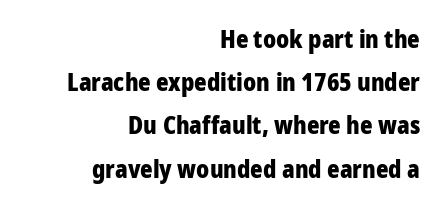
Q: Is the text bold? A: Yes.
Q: Is the text italic (slanted)? A: No, it is upright.
Q: Is the text underlined? A: No.
Q: How is the paragraph aligned? A: Right-aligned.
Q: Is the spacing between letters normal or unusually wide? A: Normal.
